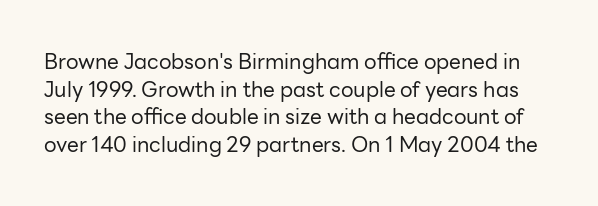
{"italic": "no", "bold": "no", "underline": "no", "line_spacing": "normal", "line_spacing_ratio": 1.31, "letter_spacing": "normal", "letter_spacing_em": 0.0, "glyph_px": 21}
